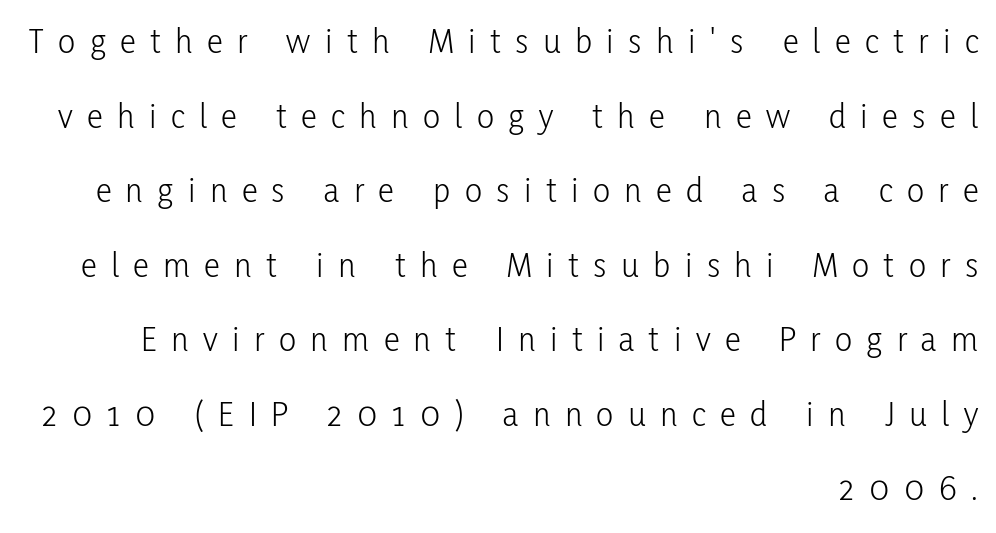
{"serif": "no", "italic": "no", "bold": "no", "weight": "light", "width": "condensed", "stroke_contrast": "low", "x_height": "medium", "monospaced": "no", "underline": "no", "align": "right", "line_spacing": "loose", "line_spacing_ratio": 2.07, "letter_spacing": "wide", "letter_spacing_em": 0.4, "glyph_px": 36}
